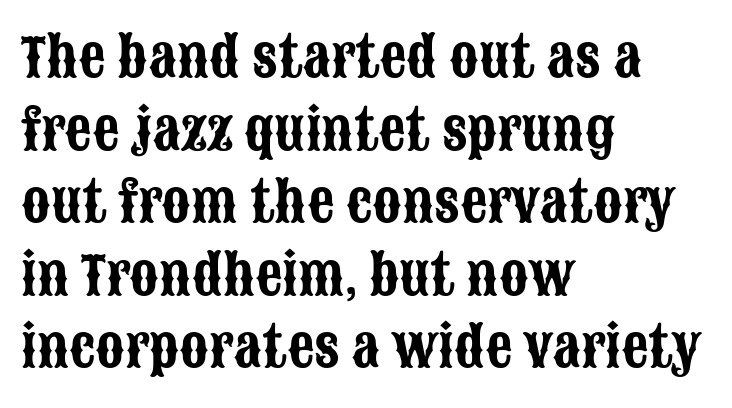
The rendering uses natural spacing where letterforms have individual widths. This is roman type, the default non-slanted kind. The typesetter chose a ragged-right arrangement here. This is sans-serif lettering, the kind often seen on screens and signage. The letterforms sit shoulder to shoulder at normal distance.
